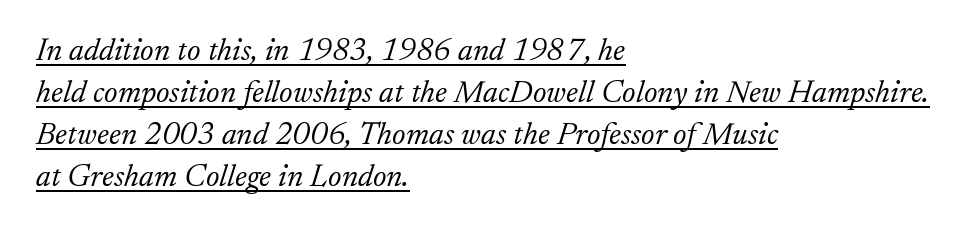
The typeface has the unassuming heft of standard copy or less. Standard letterfit; no display-style spreading of the glyphs. Caption: lettering with a line underneath. The vertical gap from one line to the next is medium. To sum up the face: it has serifs.
